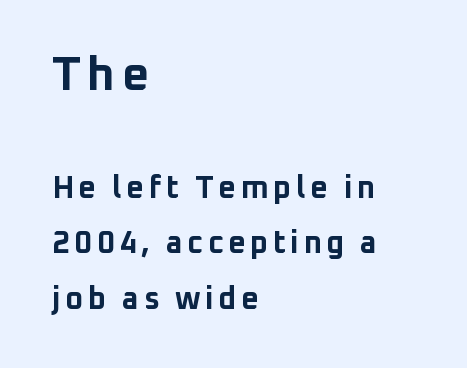
The image shows 47 px bold sans-serif type, upright; set left-aligned, line spacing 1.78x, not underlined; the first (top) block is 1.52x larger; low stroke contrast and a medium x-height.
